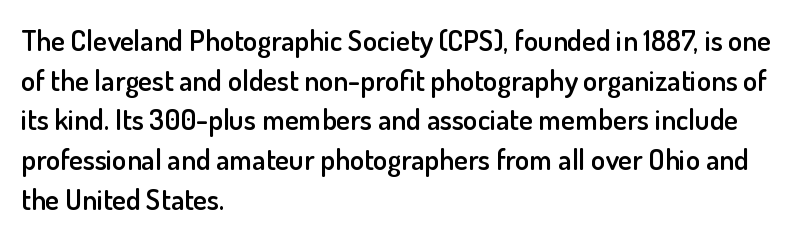
The image shows 29 px semibold sans-serif type, upright; set left-aligned, normal line spacing (1.37x), normal letter spacing, not underlined; low stroke contrast and a small x-height.
